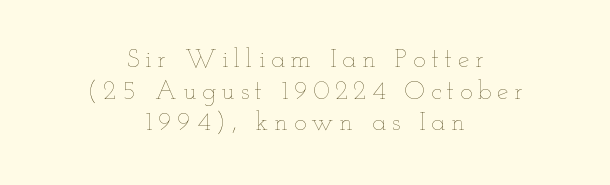
Q: Is the text bold? A: No.
Q: Is the text italic (slanted)? A: No, it is upright.
Q: Is the text underlined? A: No.
Q: How is the paragraph aligned? A: Centered.
Q: Is the spacing between letters normal or unusually wide? A: Unusually wide.
